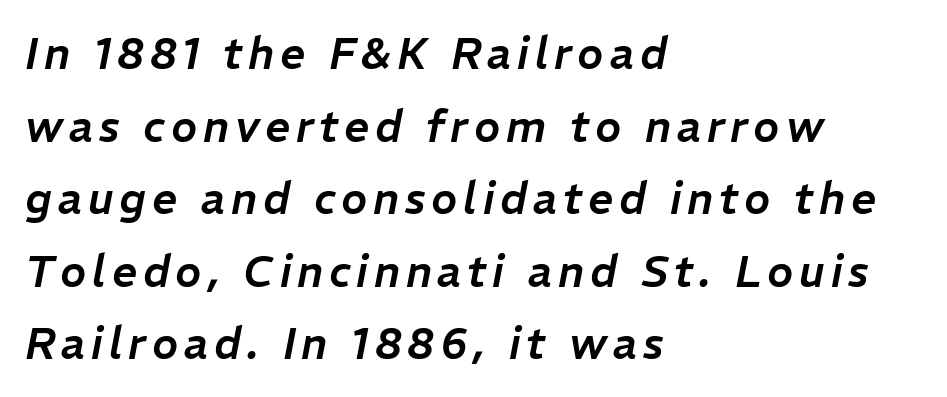
The image shows 44 px text type, italic (leaning right); set left-aligned, normal line spacing (1.65x), not underlined; low stroke contrast and a medium x-height.
